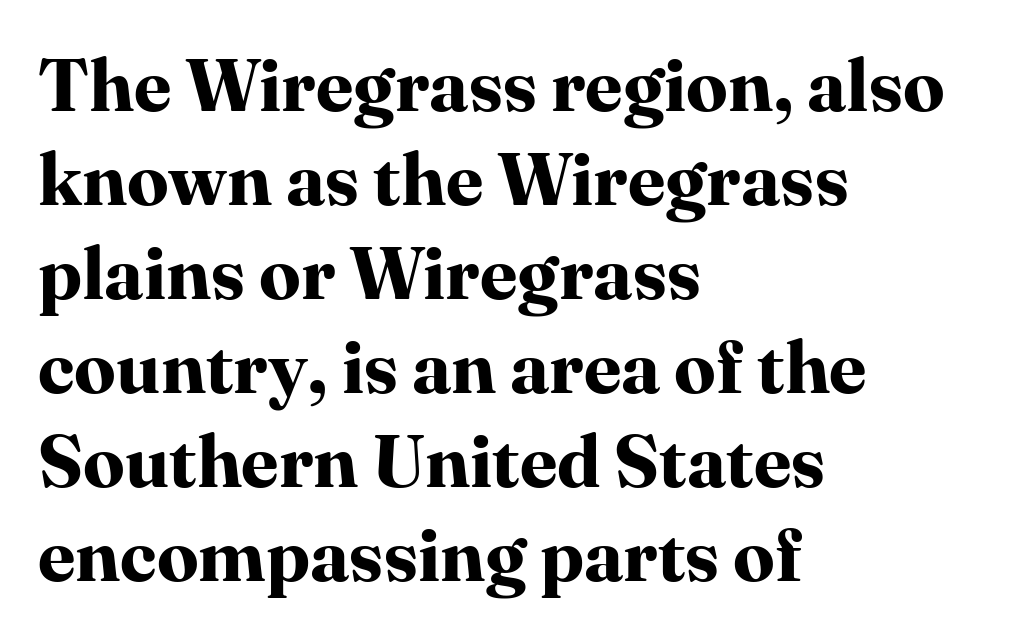
The image shows 74 px bold serif type, upright; set left-aligned, normal line spacing (1.27x), normal letter spacing, not underlined; high stroke contrast and a medium x-height.
